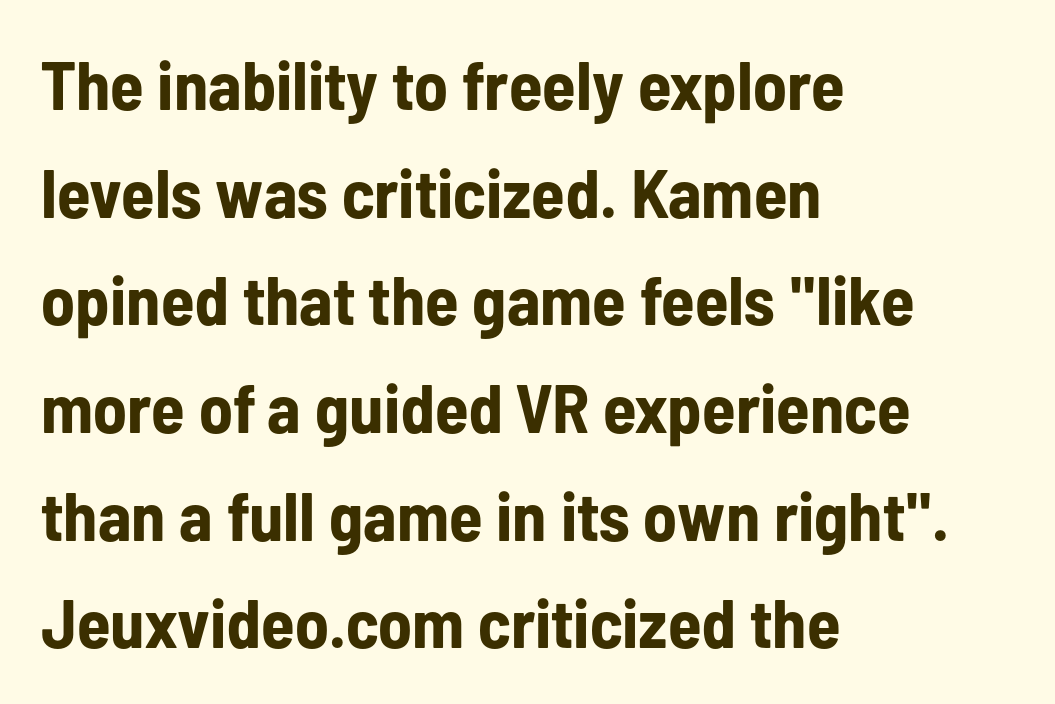
{"serif": "no", "italic": "no", "bold": "yes", "weight": "bold", "width": "condensed", "stroke_contrast": "low", "x_height": "medium", "monospaced": "no", "underline": "no", "align": "left", "line_spacing": "normal", "line_spacing_ratio": 1.56, "letter_spacing": "normal", "letter_spacing_em": 0.0, "glyph_px": 69}
